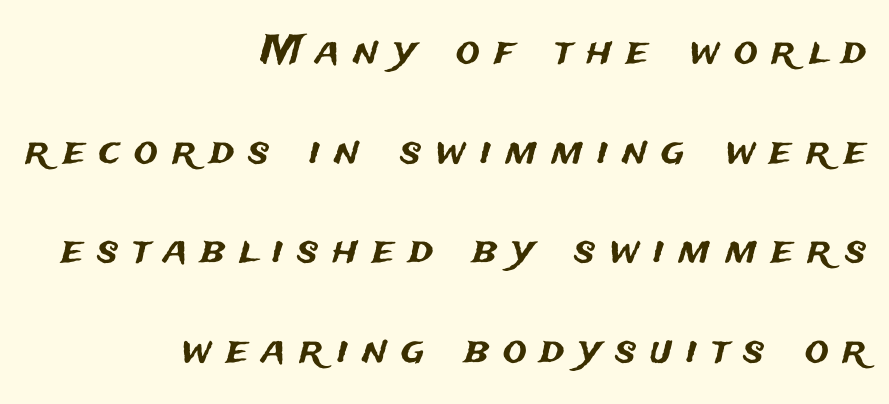
{"serif": "no", "width": "normal", "stroke_contrast": "medium", "x_height": "medium", "monospaced": "no", "underline": "no", "align": "right", "line_spacing": "loose", "line_spacing_ratio": 2.49, "letter_spacing": "wide", "letter_spacing_em": 0.35, "glyph_px": 40}
